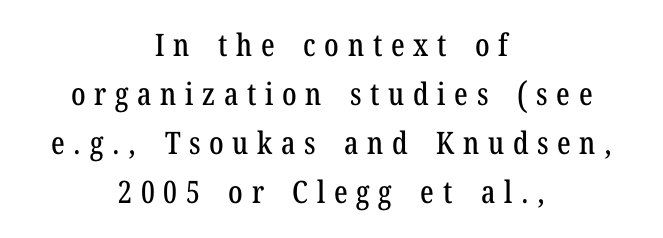
The image shows 31 px condensed serif type, upright; set centered, normal line spacing (1.58x), unusually wide letter spacing (+0.28 em), not underlined; low stroke contrast and a medium x-height.
